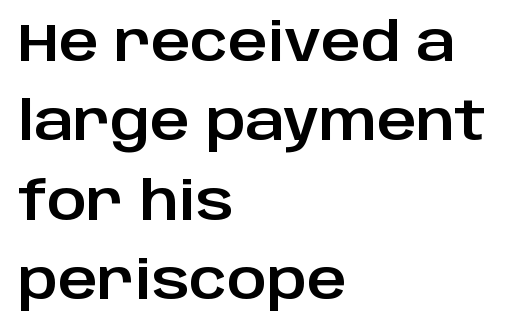
{"serif": "no", "italic": "no", "width": "normal", "stroke_contrast": "low", "x_height": "large", "monospaced": "no", "underline": "no", "align": "left", "line_spacing": "normal", "line_spacing_ratio": 1.47, "letter_spacing": "normal", "letter_spacing_em": 0.0, "glyph_px": 54}
